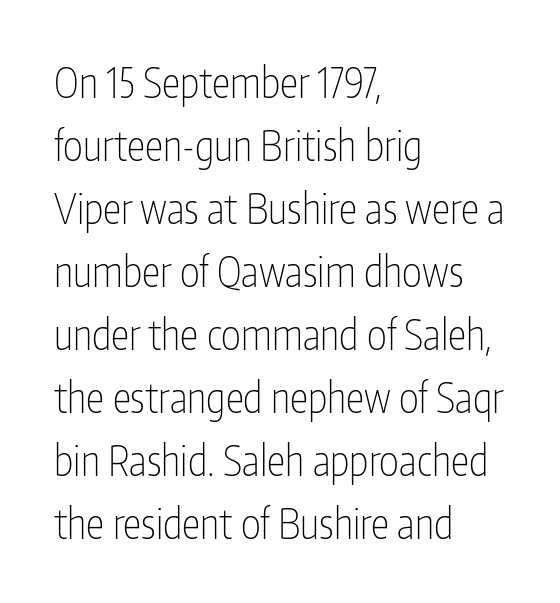
{"serif": "no", "italic": "no", "bold": "no", "weight": "thin", "width": "condensed", "stroke_contrast": "low", "x_height": "medium", "monospaced": "no", "underline": "no", "align": "left", "line_spacing": "normal", "line_spacing_ratio": 1.5, "letter_spacing": "normal", "letter_spacing_em": 0.0, "glyph_px": 42}
